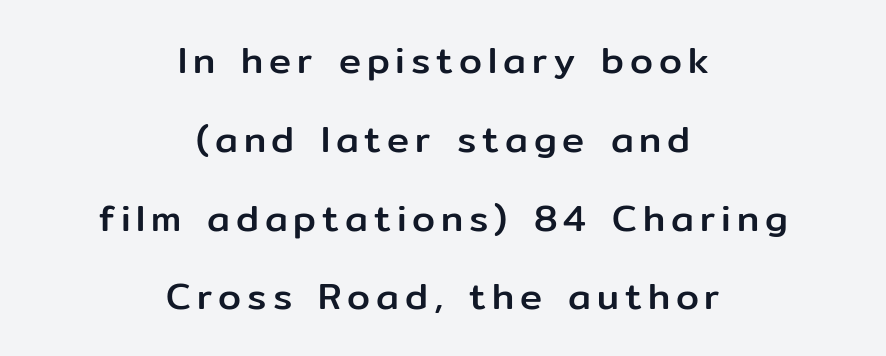
You can tell from the bare stems that sans-serif type was used. The typesetter chose a symmetrical, centered arrangement here. The passage shown is typed in a proportional face where columns would drift. Leading is clearly above the norm, producing a sparse column. The passage shown is not underscored anywhere. Ordinary non-slanted type is in use.
